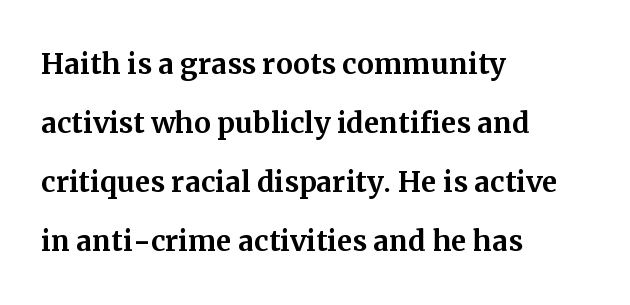
The image shows 38 px serif type, upright; set left-aligned, normal line spacing (1.55x), normal letter spacing, not underlined; medium stroke contrast and a medium x-height.
